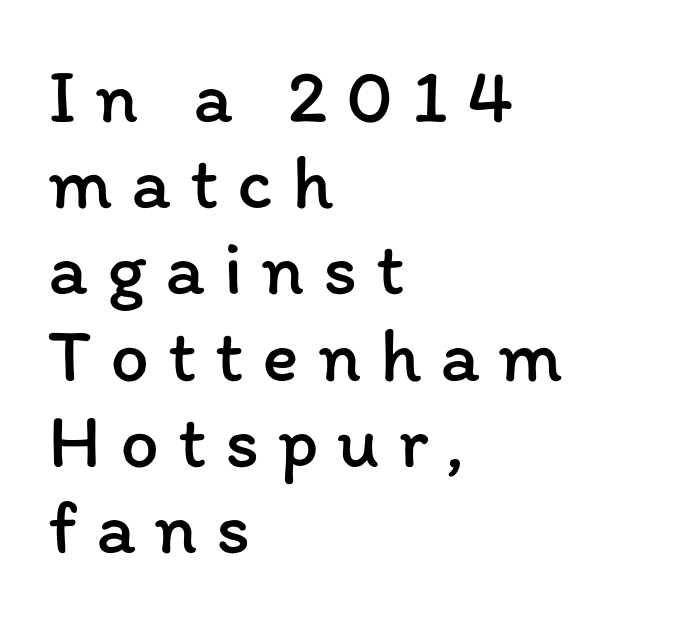
Loose tracking; the words dissolve into strings of separated letters. Spacing verdict: proportional, widths tailored to each character. Just letters on the line, the space beneath them empty. Is the stroke heavy? The answer is a plain regular-or-lighter. In terms of posture, this sample is upright.
